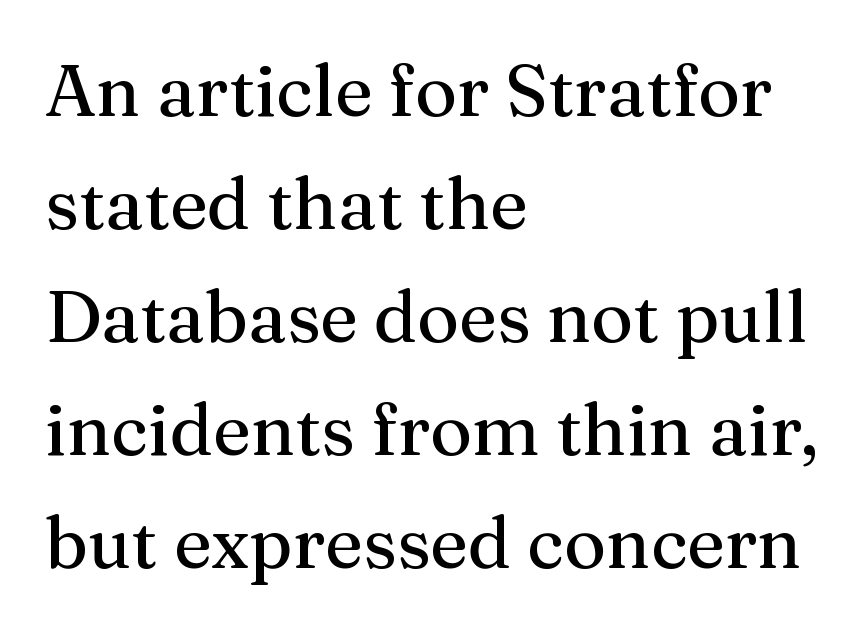
Q: Is the text italic (slanted)? A: No, it is upright.
Q: Is the typeface a serif or a sans-serif typeface? A: Serif.
Q: Is the text underlined? A: No.
Q: How is the paragraph aligned? A: Left-aligned.
Q: Is the spacing between letters normal or unusually wide? A: Normal.
Q: Is the spacing between lines tight, normal or loose? A: Normal.
Q: Width (condensed, normal, or wide)? A: Normal.
Q: Stroke contrast? A: Medium.
Q: x-height? A: Medium.
Q: Monospaced? A: No.
